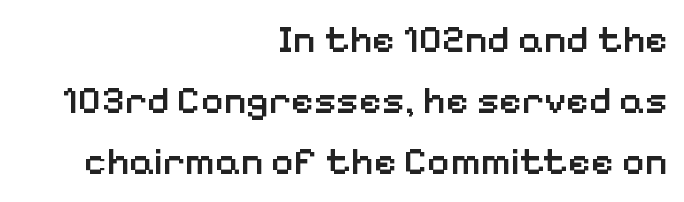
The image shows 39 px semibold sans-serif type, upright; set right-aligned, normal line spacing (1.57x), normal letter spacing, not underlined; low stroke contrast and a medium x-height.
